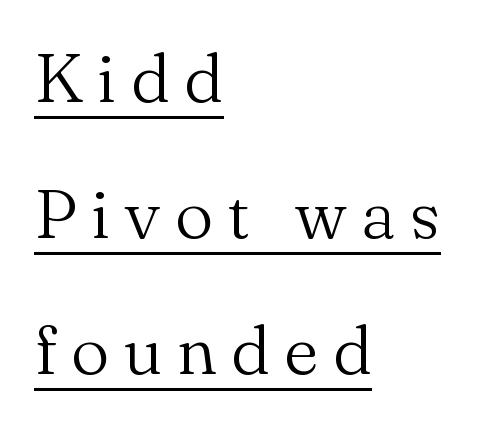
The image shows 69 px light serif type, upright; set left-aligned, loose line spacing (1.97x), unusually wide letter spacing (+0.21 em), underlined; medium stroke contrast and a small x-height.
